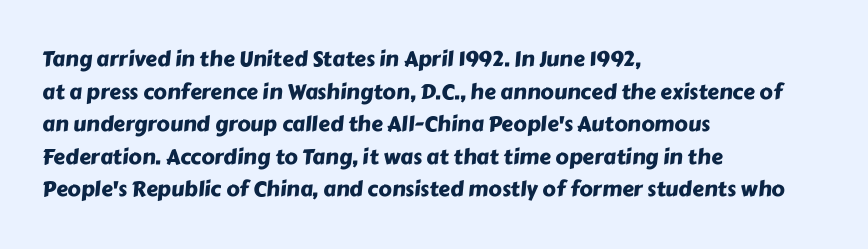
{"underline": "no", "align": "left", "line_spacing": "normal", "line_spacing_ratio": 1.55, "letter_spacing": "normal", "letter_spacing_em": 0.0, "glyph_px": 21}
